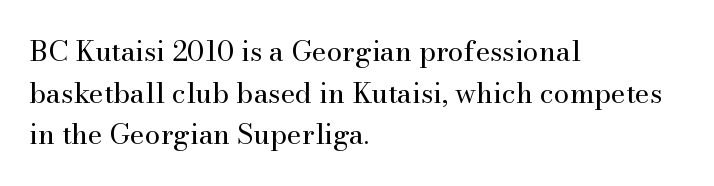
{"serif": "yes", "italic": "no", "bold": "no", "weight": "regular", "width": "normal", "stroke_contrast": "medium", "x_height": "small", "monospaced": "no", "underline": "no", "align": "left", "line_spacing": "normal", "line_spacing_ratio": 1.49, "letter_spacing": "normal", "letter_spacing_em": 0.0, "glyph_px": 28}
